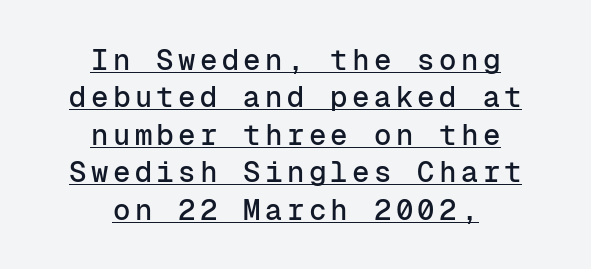
This is sans-serif lettering, the kind often seen on screens and signage. Evenly set lines give the paragraph a standard silhouette. What decoration does the sample have? An underline. Every character sits straight up, as roman type does. The paragraph shown floats in the horizontal middle.
